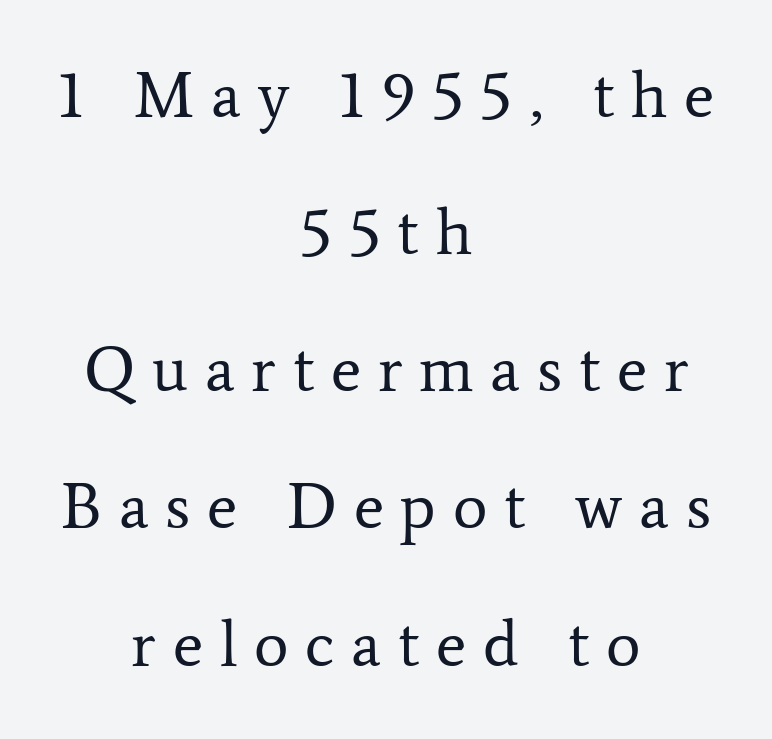
The image shows 65 px regular-weight serif type, upright; set centered, loose line spacing (2.11x), unusually wide letter spacing (+0.26 em), not underlined; low stroke contrast and a medium x-height.
